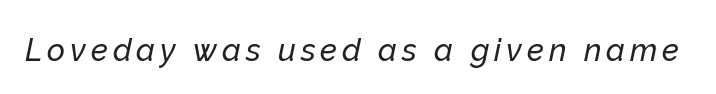
Underline: absent. Characters are canted at an angle relative to the baseline's perpendicular. The face used here is proportionally spaced, like ordinary book or web type.
